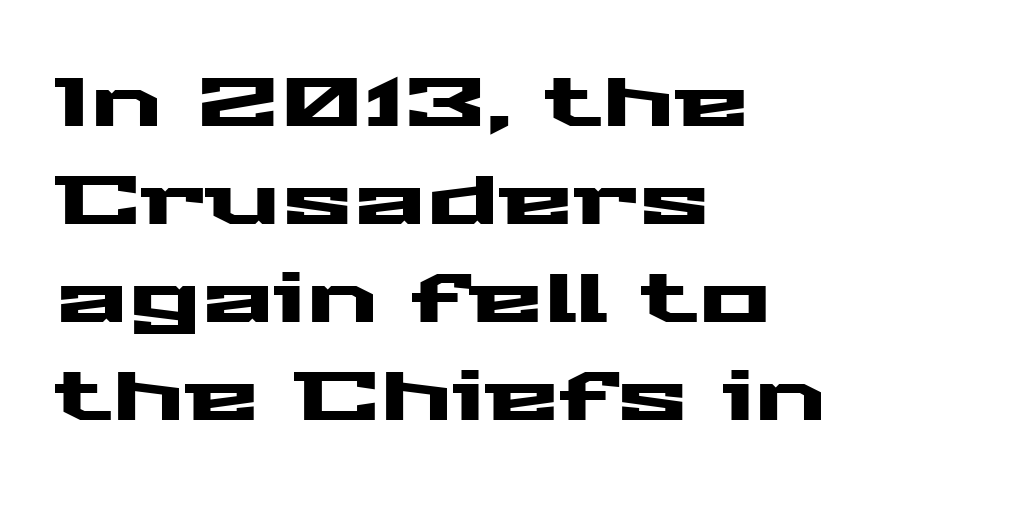
{"serif": "no", "italic": "no", "width": "wide", "stroke_contrast": "medium", "x_height": "medium", "monospaced": "no", "underline": "no", "align": "left", "line_spacing": "normal", "line_spacing_ratio": 1.44, "letter_spacing": "normal", "letter_spacing_em": 0.0, "glyph_px": 68}
